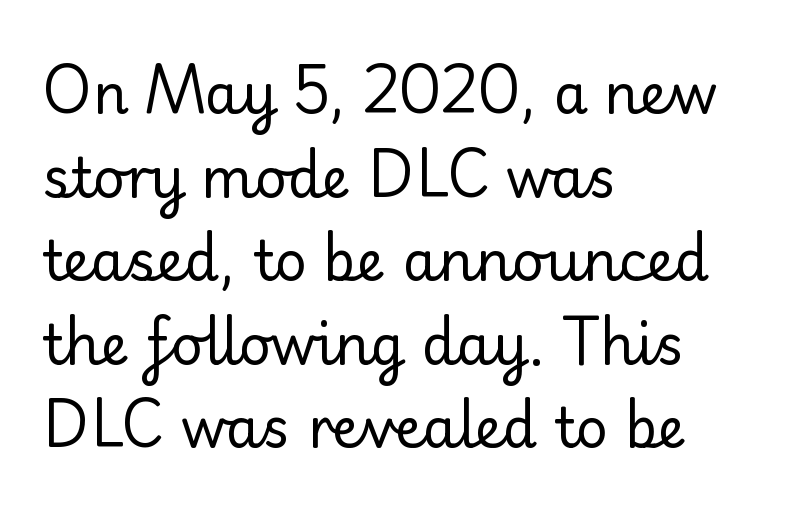
The image shows 55 px regular-weight sans-serif type, upright; set left-aligned, normal line spacing (1.52x), normal letter spacing, not underlined; low stroke contrast and a small x-height.
